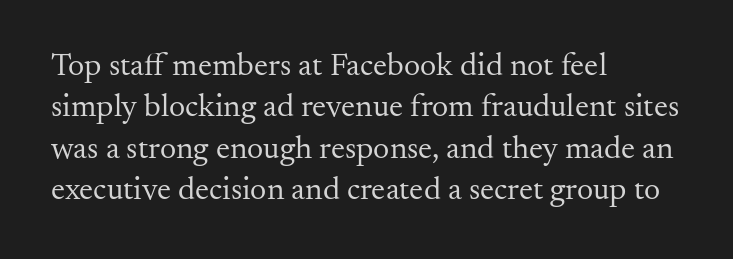
Q: Is the text bold? A: No.
Q: Is the text italic (slanted)? A: No, it is upright.
Q: Is the typeface a serif or a sans-serif typeface? A: Serif.
Q: Is the text underlined? A: No.
Q: How is the paragraph aligned? A: Left-aligned.
Q: Is the spacing between letters normal or unusually wide? A: Normal.
Q: Is the spacing between lines tight, normal or loose? A: Normal.
Q: Width (condensed, normal, or wide)? A: Normal.
Q: Stroke contrast? A: Medium.
Q: x-height? A: Small.
Q: Monospaced? A: No.
